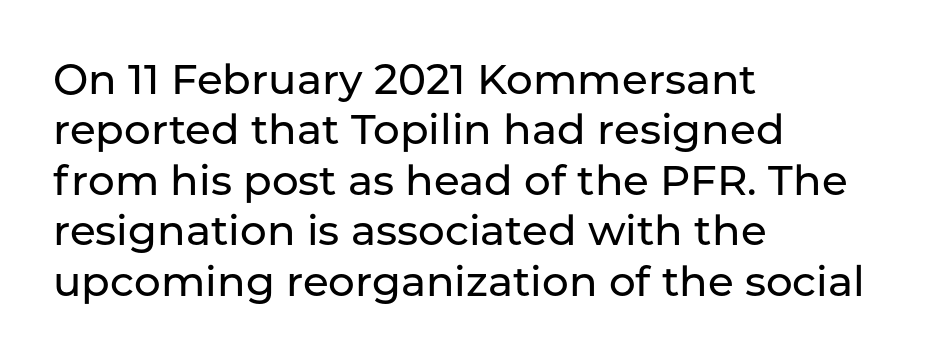
Is this a sans? Yes — the strokes have no serifs. Only glyphs here, with clear space below each row. The typesetter chose a ragged-right arrangement here. Note the varied advance widths — an 'i' is clearly narrower than an 'm'. The rendering keeps characters at their native spacing.
